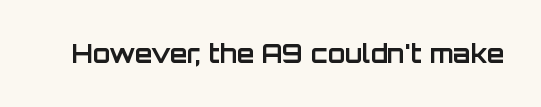
Q: Is the text bold? A: Yes.
Q: Is the text italic (slanted)? A: No, it is upright.
Q: Is the text underlined? A: No.
Q: Is the spacing between letters normal or unusually wide? A: Normal.
